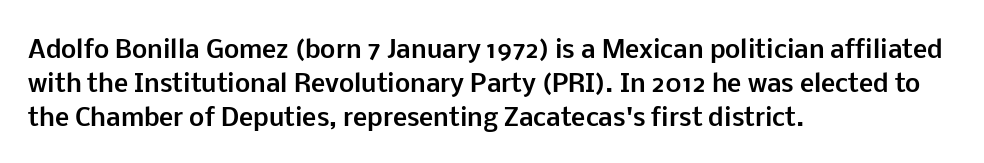
Q: Is the text bold? A: Yes.
Q: Is the text italic (slanted)? A: No, it is upright.
Q: Is the text underlined? A: No.
Q: How is the paragraph aligned? A: Left-aligned.
Q: Is the spacing between letters normal or unusually wide? A: Normal.
Q: Is the spacing between lines tight, normal or loose? A: Normal.
